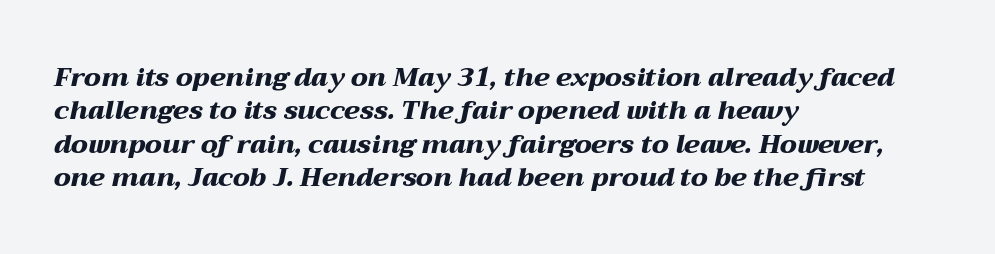
Horizontal alignment here is leftward, the default for most running prose. The letters are bold, with thick, heavy strokes. This sample keeps an unexceptional amount of space between lines. Words float on clear page, feet unadorned. The text carries the slant typical of an italic or oblique font. The passage shown has conventional tracking throughout.
